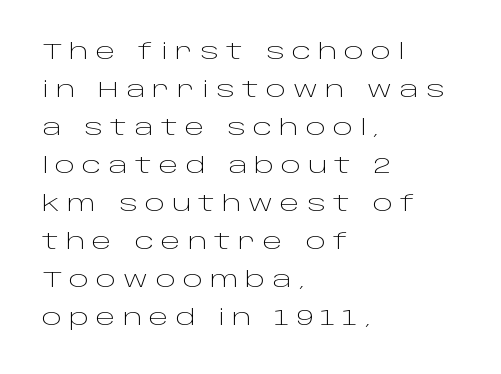
The image shows 21 px text type, upright; set left-aligned, line spacing 1.81x, unusually wide letter spacing (+0.34 em), not underlined.
